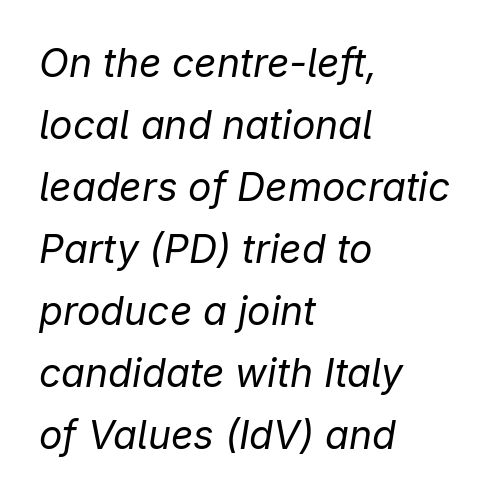
{"italic": "yes", "lean": "right", "slant_degrees": 9, "bold": "no", "weight": "regular", "width": "normal", "stroke_contrast": "low", "x_height": "medium", "monospaced": "no", "underline": "no", "align": "left", "line_spacing": "normal", "line_spacing_ratio": 1.59, "letter_spacing": "normal", "letter_spacing_em": 0.0, "glyph_px": 39}
